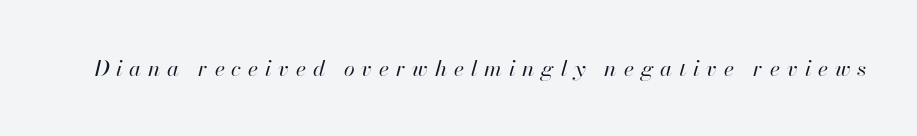
Q: Is the text bold? A: No.
Q: Is the text italic (slanted)? A: Yes, it leans right by about 13 degrees.
Q: Is the text underlined? A: No.
Q: Is the spacing between letters normal or unusually wide? A: Unusually wide.
